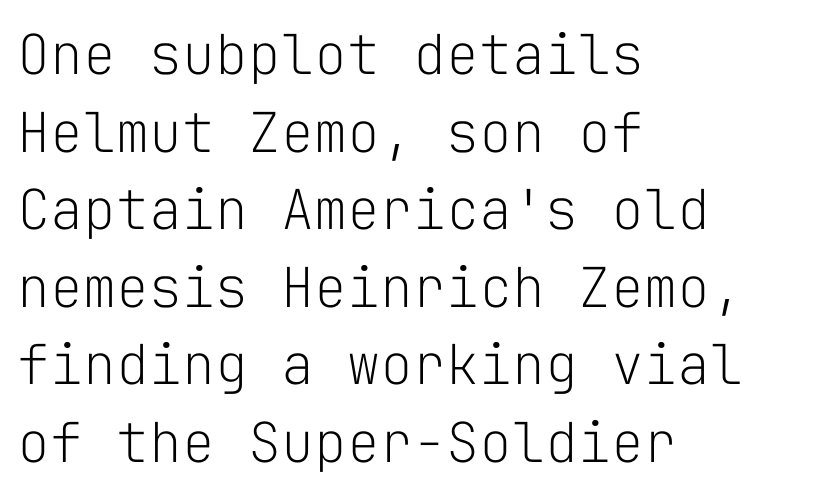
Whoever set this chose a conventional vertical rhythm. This sample uses plain, unmodified letter spacing. Vertical strokes here are truly vertical. The typesetter chose a ragged-right arrangement here. Monospaced: the letters line up in strict vertical columns.
